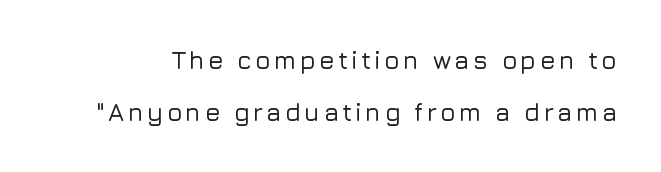
Regarding leading, the lines here are spaced well apart. Beneath every word, the page is bare. Ascenders rise straight up at ninety degrees.
